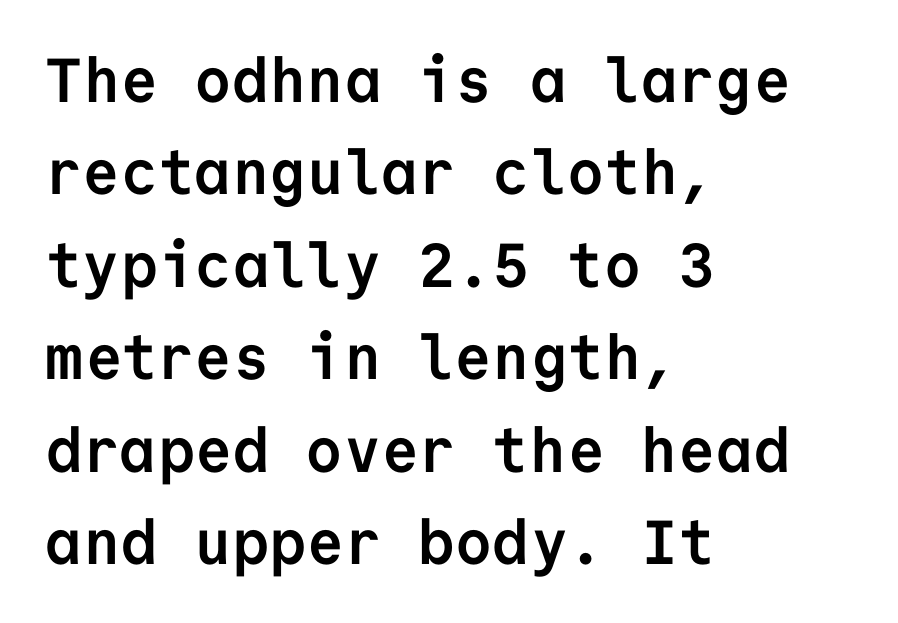
The image shows 62 px semibold sans-serif type, upright, monospaced; set left-aligned, normal line spacing (1.49x), normal letter spacing, not underlined; low stroke contrast and a medium x-height.
